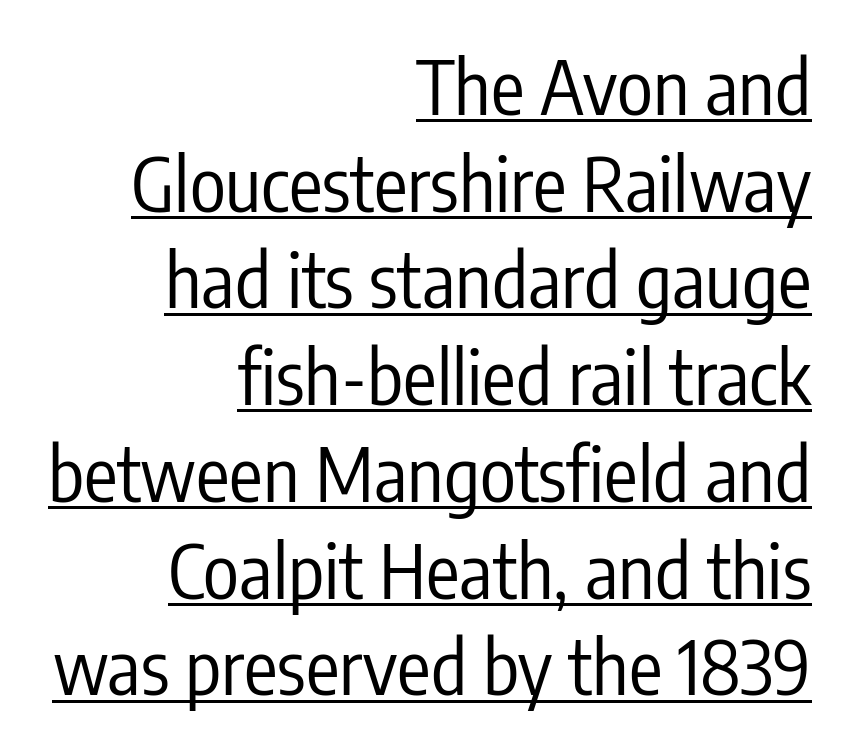
{"serif": "no", "italic": "no", "bold": "no", "weight": "regular", "width": "condensed", "stroke_contrast": "low", "x_height": "medium", "monospaced": "no", "underline": "yes", "align": "right", "line_spacing": "normal", "line_spacing_ratio": 1.29, "letter_spacing": "normal", "letter_spacing_em": 0.0, "glyph_px": 75}
